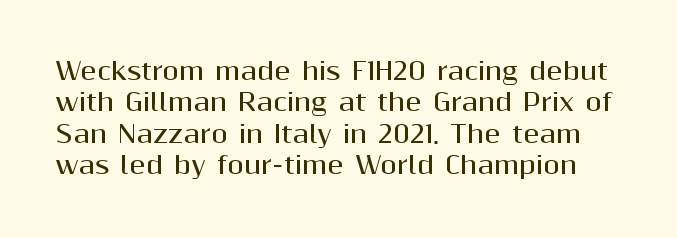
{"italic": "no", "bold": "yes", "underline": "no", "line_spacing": "normal", "line_spacing_ratio": 1.31, "letter_spacing": "normal", "letter_spacing_em": 0.0, "glyph_px": 24}
